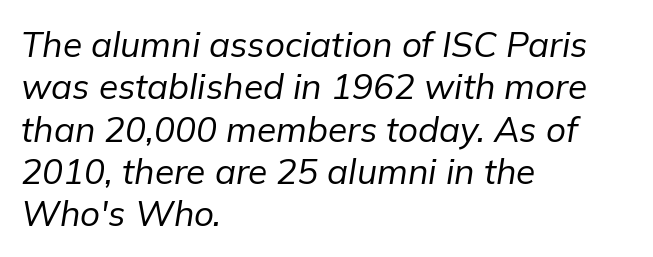
The image shows 35 px regular-weight type, italic (leaning right); set left-aligned, line spacing 1.21x, normal letter spacing, not underlined; low stroke contrast and a medium x-height.
